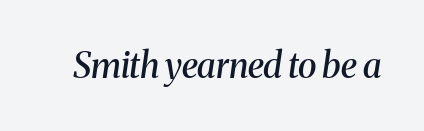
The image shows 35 px semibold serif type, italic (leaning right); set normal letter spacing, not underlined; medium stroke contrast and a medium x-height.
